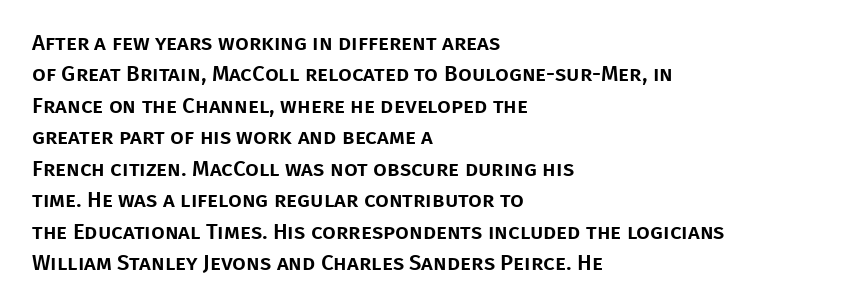
Quick note: underline off. Interline gaps are of average width in this sample. Notice how the stems are strictly vertical — no italics here. How are the letters spaced? Ordinarily, with no added tracking. The lines are quadded left.
